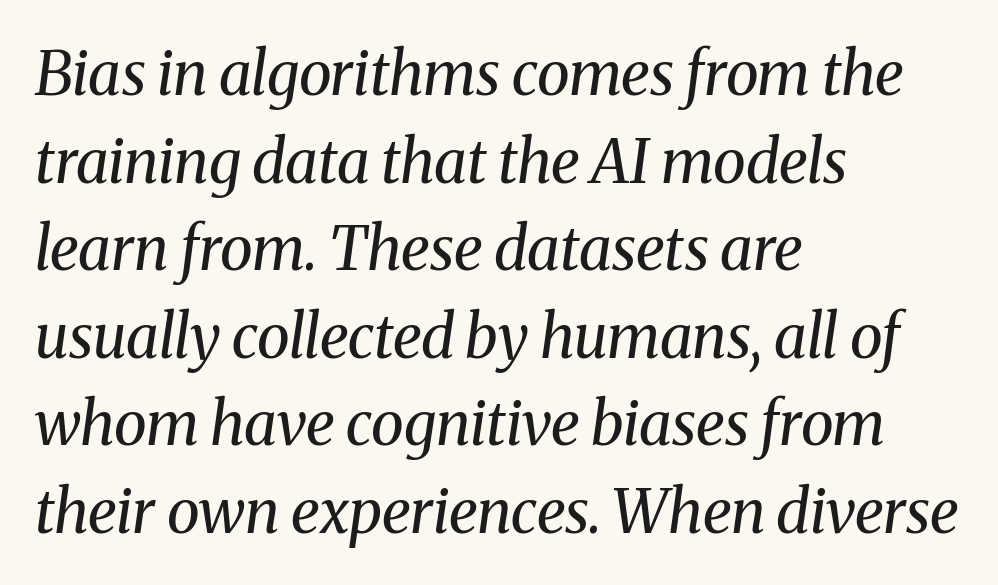
Q: Is the text bold? A: No.
Q: Is the text italic (slanted)? A: Yes, it leans right by about 8 degrees.
Q: Is the typeface a serif or a sans-serif typeface? A: Serif.
Q: Is the text underlined? A: No.
Q: How is the paragraph aligned? A: Left-aligned.
Q: Is the spacing between letters normal or unusually wide? A: Normal.
Q: Is the spacing between lines tight, normal or loose? A: Normal.
Q: Width (condensed, normal, or wide)? A: Normal.
Q: Stroke contrast? A: Medium.
Q: x-height? A: Medium.
Q: Monospaced? A: No.
